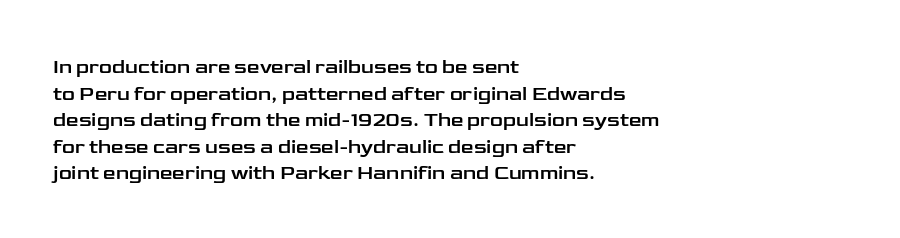
{"italic": "no", "underline": "no", "align": "left", "line_spacing": "normal", "line_spacing_ratio": 1.33, "letter_spacing": "normal", "letter_spacing_em": 0.0, "glyph_px": 20}
